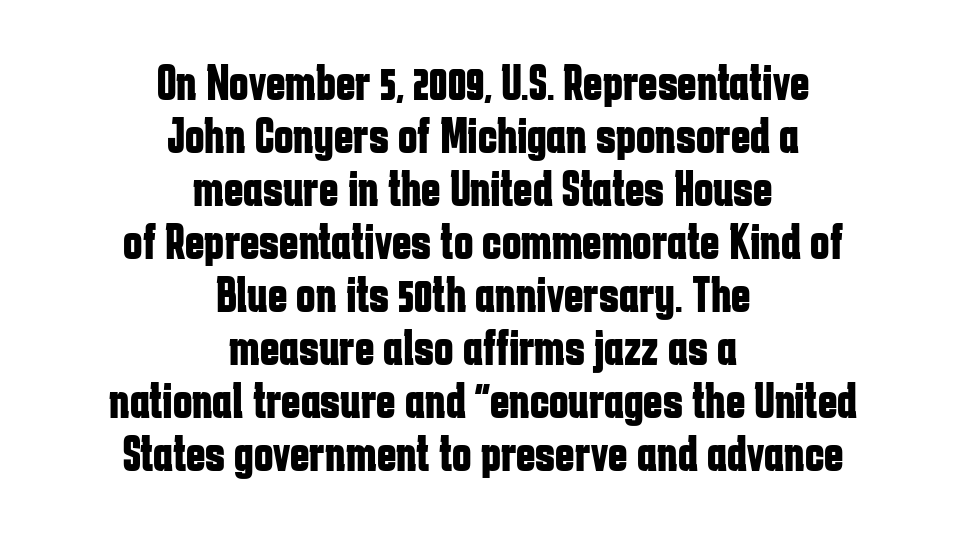
{"serif": "no", "italic": "no", "bold": "yes", "weight": "bold", "width": "condensed", "stroke_contrast": "low", "x_height": "medium", "monospaced": "no", "underline": "no", "align": "center", "line_spacing": "tight", "line_spacing_ratio": 1.02, "letter_spacing": "normal", "letter_spacing_em": 0.0, "glyph_px": 52}
